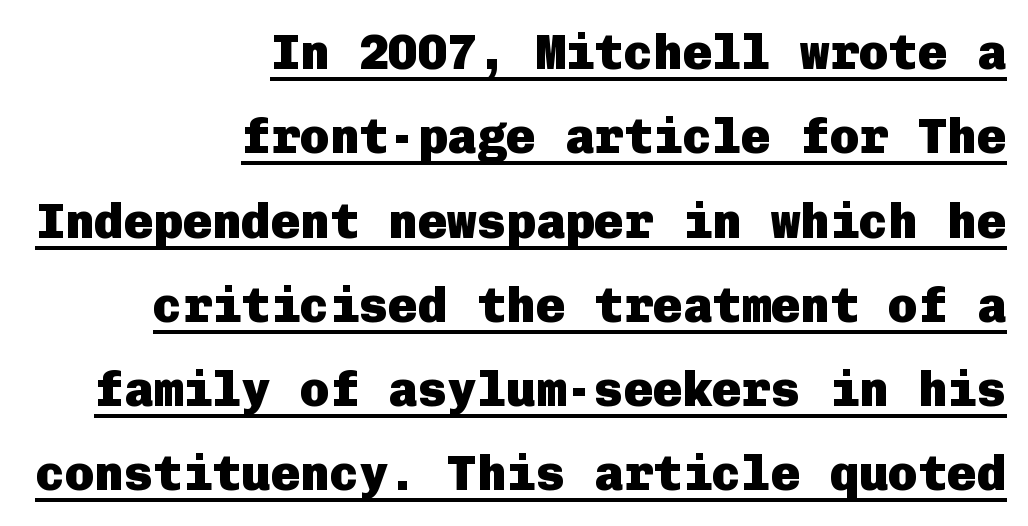
{"serif": "no", "italic": "no", "bold": "yes", "weight": "heavy", "width": "normal", "stroke_contrast": "low", "x_height": "medium", "underline": "yes", "align": "right", "line_spacing_ratio": 1.72, "letter_spacing": "normal", "letter_spacing_em": 0.0, "glyph_px": 49}
